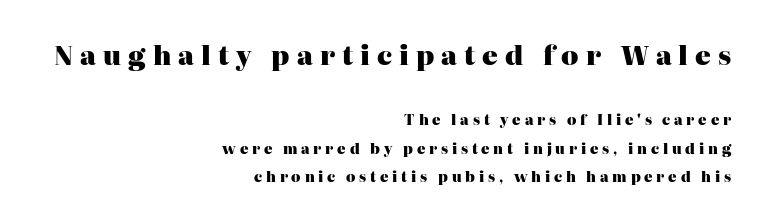
The image shows 26 px bold type, upright; set right-aligned, loose line spacing (2.05x), unusually wide letter spacing (+0.27 em), not underlined; the first (top) block is 1.86x larger.
